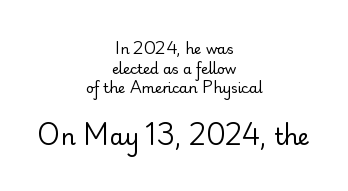
The image shows 23 px text type, upright; set centered, normal line spacing (1.41x), normal letter spacing, not underlined; the second (bottom) block is 1.64x larger.
